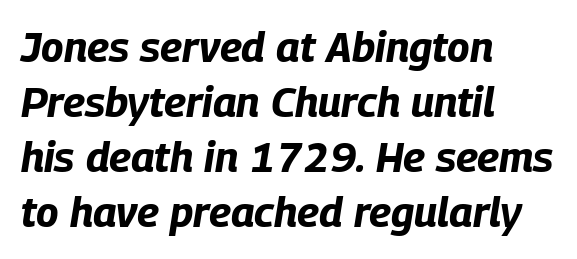
Horizontal alignment here is leftward, the default for most running prose. Each row of text sits above clean, open space. The face used here is proportionally spaced, like ordinary book or web type. Italic: yes, the glyphs are oblique.
